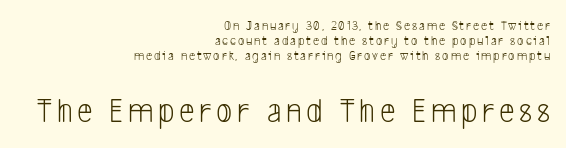
{"serif": "no", "bold": "no", "weight": "light", "width": "condensed", "stroke_contrast": "low", "x_height": "medium", "monospaced": "no", "underline": "no", "align": "right", "line_spacing": "tight", "line_spacing_ratio": 1.07, "larger_block": "second", "size_ratio": 2.5, "glyph_px": 35}
